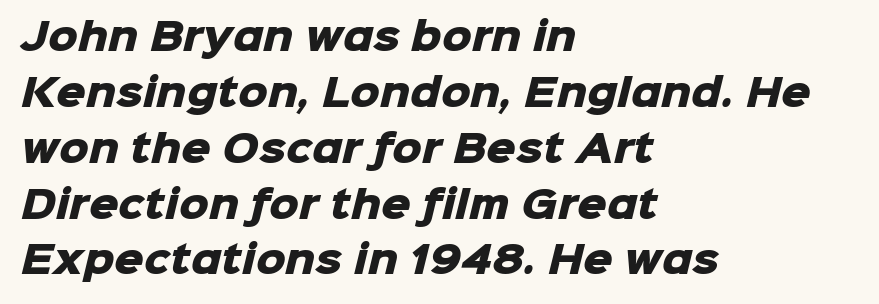
Reading down the block, your eye returns to a fixed left position each line. Each glyph is drawn with heavy, bold strokes. Honestly, the row spacing looks completely unremarkable. Tracking value appears to be zero — textbook default spacing. A clean baseline with only descenders dipping below it. You could not count columns in this text — the font is proportionally spaced.
